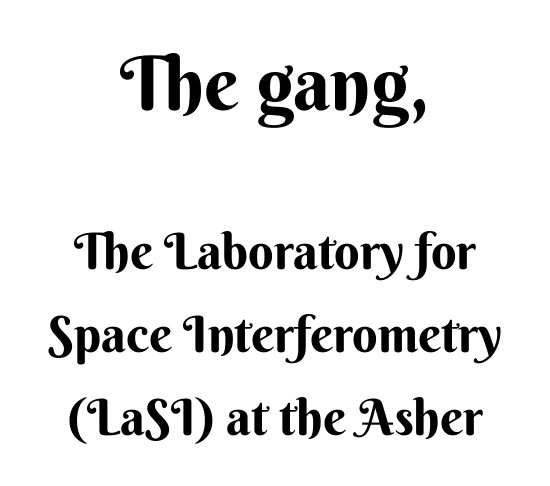
Is there much room between lines? A standard amount, neither cramped nor airy. This sample uses a sans-serif face. Here the first block reads like a headline and the second like body copy. The compositor balanced each line on the midline. Anything drawn beneath the words? Only blank space. The passage shown has conventional tracking throughout.
